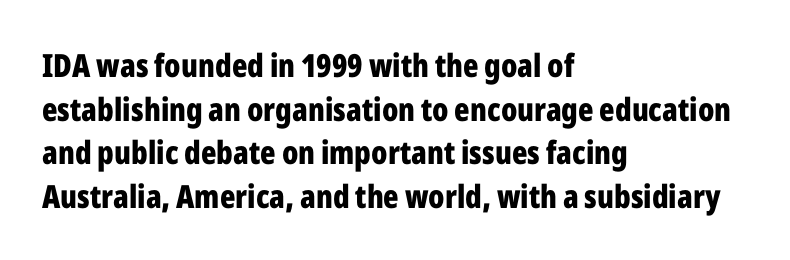
The image shows 32 px bold, condensed sans-serif type, upright; set left-aligned, normal line spacing (1.36x), normal letter spacing, not underlined; low stroke contrast and a medium x-height.
